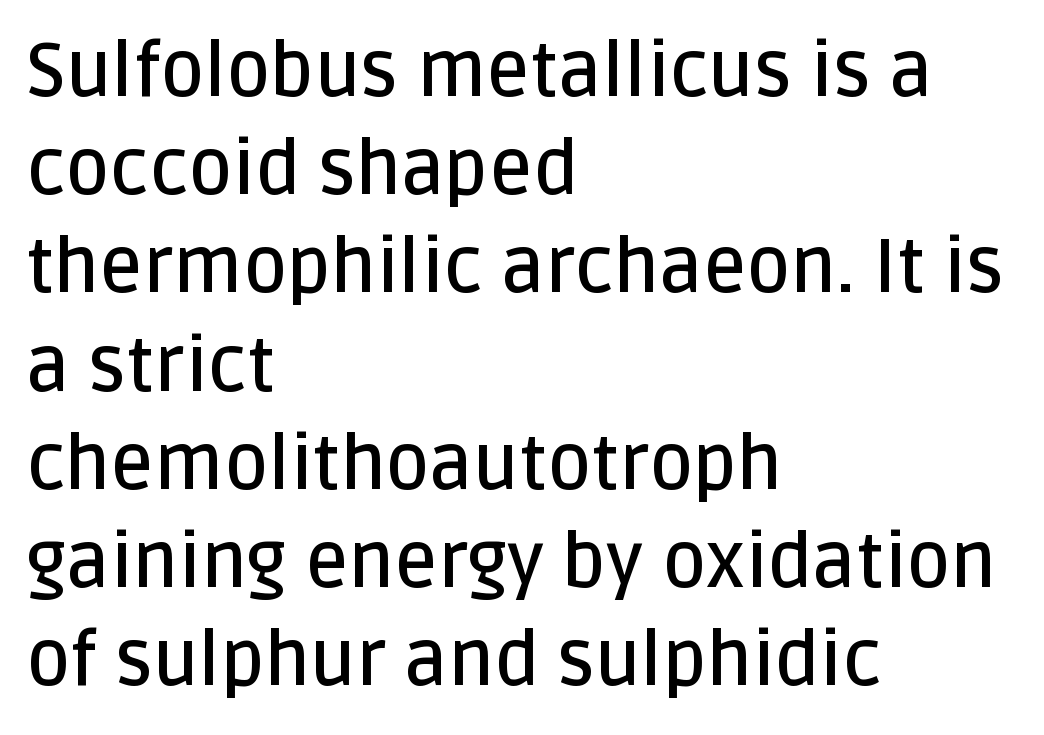
These lines are set flush left with a ragged right edge. Serif or sans? Sans — the stroke terminals are bare. Line spacing here is normal. Bold? Not quite — semibold, heavier than regular but stopping short. Posture: upright roman.
